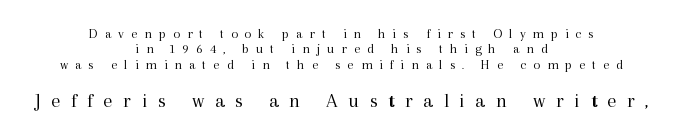
Q: Is the text bold? A: No.
Q: Is the text italic (slanted)? A: No, it is upright.
Q: Is the text underlined? A: No.
Q: How is the paragraph aligned? A: Centered.
Q: Is the spacing between letters normal or unusually wide? A: Unusually wide.
Q: Is the spacing between lines tight, normal or loose? A: Tight.
Q: Which block of text is set in a larger size, the first (top) or the second (bottom)? A: The second (bottom) one.
